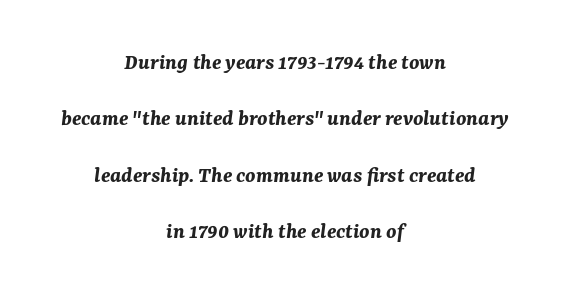
The image shows 23 px bold type, italic (leaning right); set centered, loose line spacing (2.45x), normal letter spacing, not underlined.
